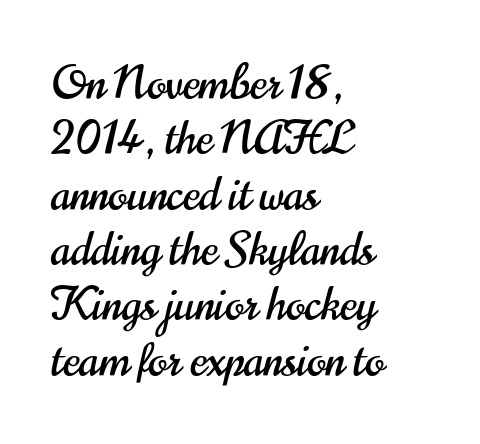
Bare-footed words on every line. Examine the stroke ends and you'll find no serifs. Does the copy run flush right? No — it runs flush left. Do the characters align in a grid? No, the font is proportional. How are the letters spaced? Ordinarily, with no added tracking.
